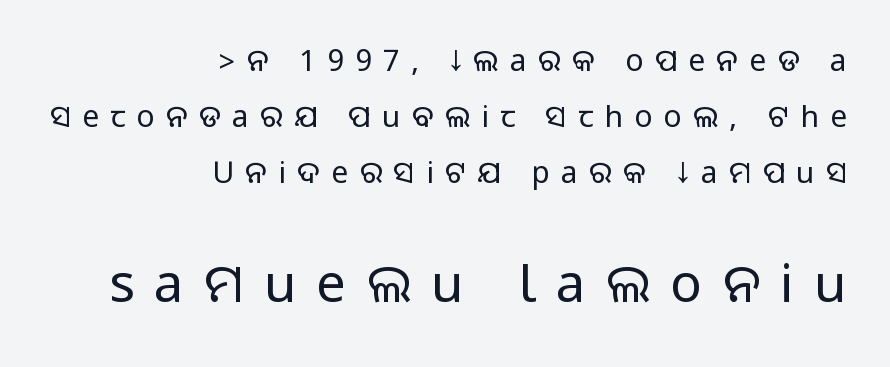
The image shows 53 px sans-serif type, upright; set right-aligned, line spacing 1.86x, unusually wide letter spacing (+0.38 em), not underlined; the second (bottom) block is 1.77x larger; medium stroke contrast.
